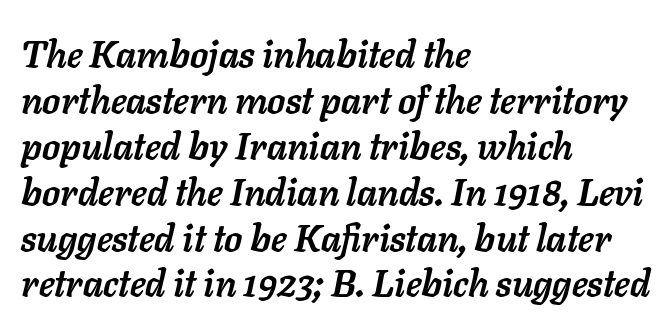
Italic: yes, the glyphs are oblique. These lines are set flush left with a ragged right edge. The characters look thick and weighty, a clear bold. Nobody touched the tracking dial on this one. You could not count columns in this text — the font is proportionally spaced. Just letters on the line, the space beneath them empty.
